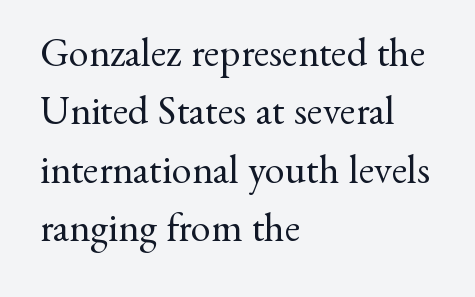
Q: Is the text bold? A: No.
Q: Is the text italic (slanted)? A: No, it is upright.
Q: Is the typeface a serif or a sans-serif typeface? A: Serif.
Q: Is the text underlined? A: No.
Q: How is the paragraph aligned? A: Left-aligned.
Q: Is the spacing between letters normal or unusually wide? A: Normal.
Q: Is the spacing between lines tight, normal or loose? A: Normal.
Q: Width (condensed, normal, or wide)? A: Normal.
Q: Stroke contrast? A: Medium.
Q: x-height? A: Small.
Q: Monospaced? A: No.
